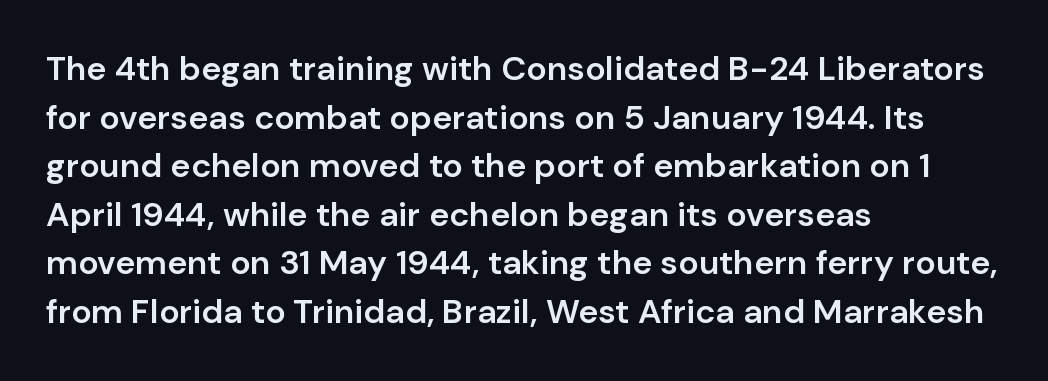
Does the type have serifs? No, each stem ends abruptly. This is the in-between weight designers call semibold or demi. This rendering features lettering with no underline. Is there any slant? The stems are plumb. Note the varied advance widths — an 'i' is clearly narrower than an 'm'.
